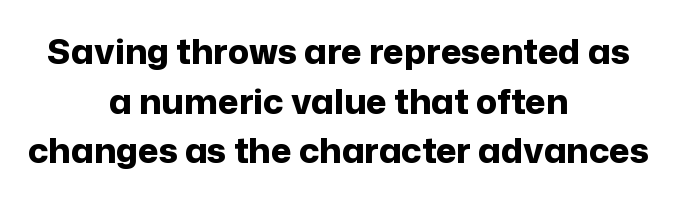
The image shows 35 px bold sans-serif type, upright; set centered, normal line spacing (1.42x), normal letter spacing, not underlined; low stroke contrast and a medium x-height.
